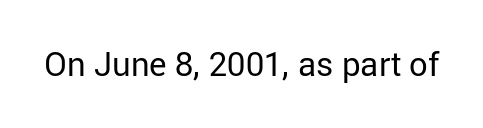
The image shows 33 px regular-weight sans-serif type, upright; set normal letter spacing, not underlined; low stroke contrast and a medium x-height.
